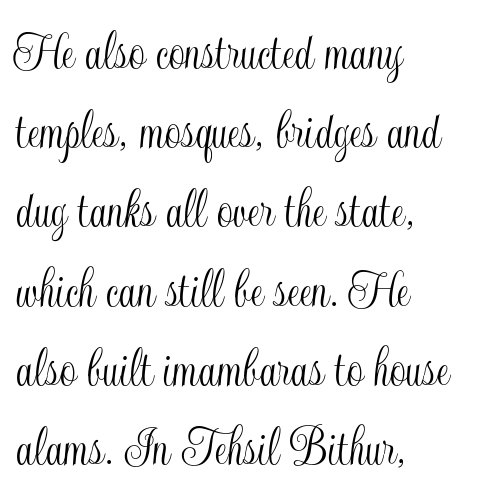
The image shows 57 px condensed type; set left-aligned, normal line spacing (1.39x), normal letter spacing, not underlined; a small x-height.
